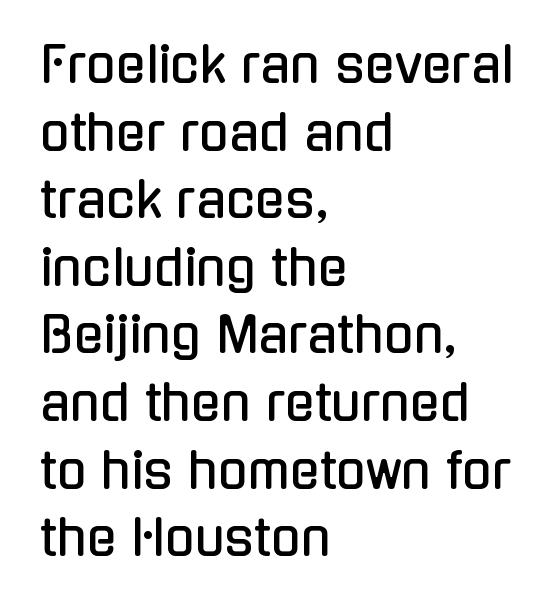
Check under the words: just untouched page. You could not count columns in this text — the font is proportionally spaced. The typeface chosen for these lines omits serifs. This sample uses an upright cut, with every glyph sitting square on the baseline. Honestly, the letter spacing is just normal — you wouldn't notice it.
